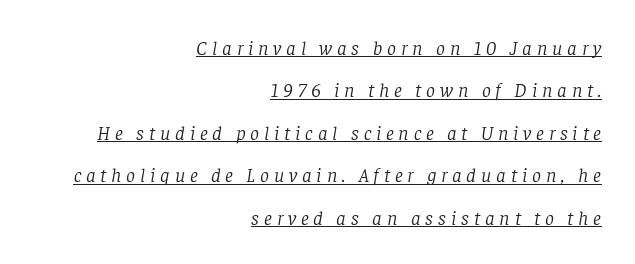
A typesetter would call this heavily tracked-out type. A typesetter would mark this as italic. You could fit nearly another row in the gap between these rows. Summary of weight: not heavy and not bold. Casual observation: everything's shoved over to the right.
